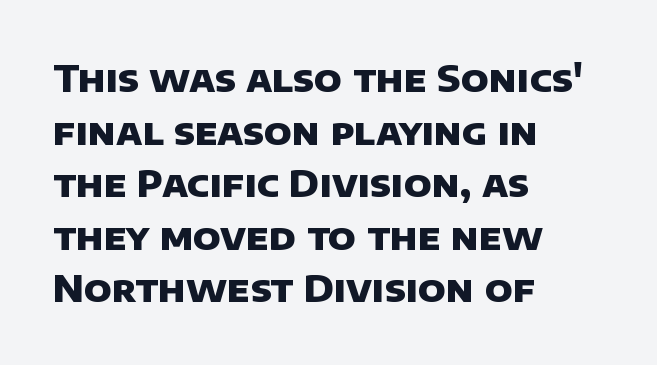
The image shows 37 px heavy sans-serif type; set left-aligned, normal line spacing (1.42x), normal letter spacing, not underlined; low stroke contrast and a large x-height.
